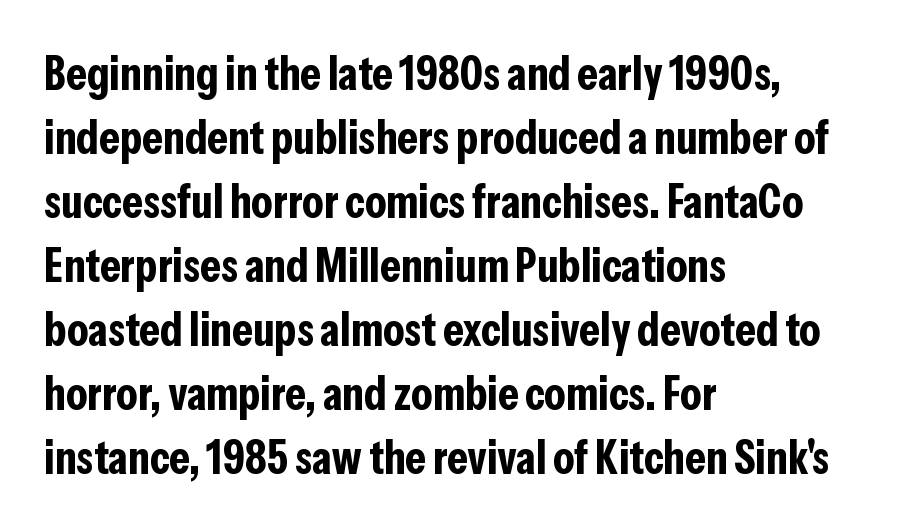
Grotesque or geometric, the face here clearly has no serifs. Summary of vertical rhythm: regular, with standard interline spacing. I'd describe the lettering as bold — thick and assertive. Where is the straight margin? On the left.
